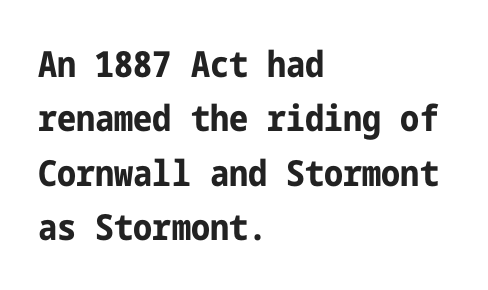
Q: Is the text bold? A: Yes.
Q: Is the text italic (slanted)? A: No, it is upright.
Q: Is the typeface a serif or a sans-serif typeface? A: Sans-serif.
Q: Is the text underlined? A: No.
Q: How is the paragraph aligned? A: Left-aligned.
Q: Is the spacing between letters normal or unusually wide? A: Normal.
Q: Is the spacing between lines tight, normal or loose? A: Normal.
Q: Width (condensed, normal, or wide)? A: Condensed.
Q: Stroke contrast? A: Low.
Q: x-height? A: Medium.
